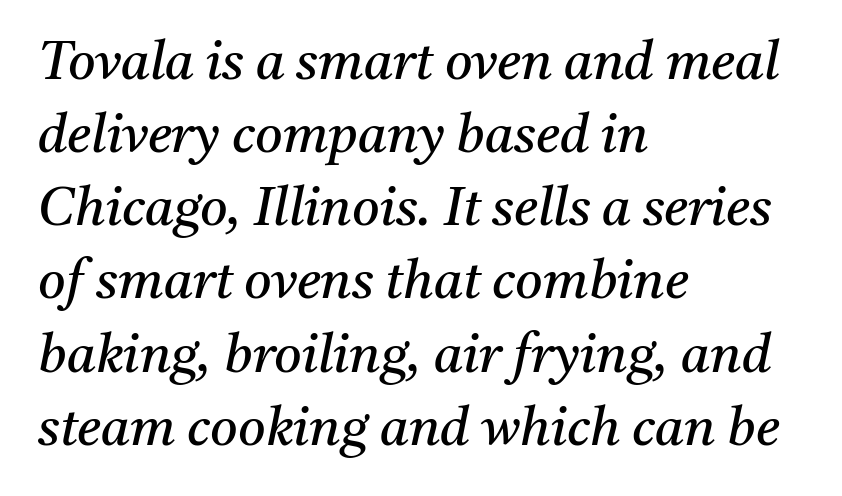
The glyphs are unaccompanied by any horizontal stroke below them. Does the lettering tilt? It does — this is italic. Spacing verdict: proportional, widths tailored to each character. The face looks like a standard text weight, possibly lighter. Observe the ordinary spacing: letters are neighbours, not strangers. Normally led — the rows are evenly, conventionally spaced.
